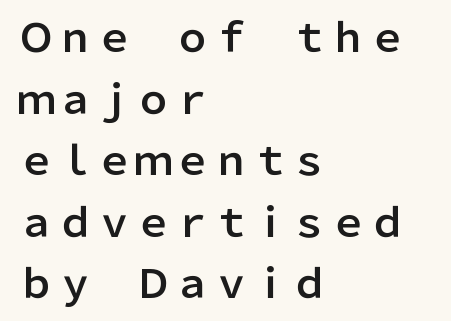
The image shows 39 px sans-serif type, upright; set left-aligned, normal line spacing (1.58x), normal letter spacing, not underlined; low stroke contrast and a medium x-height.
